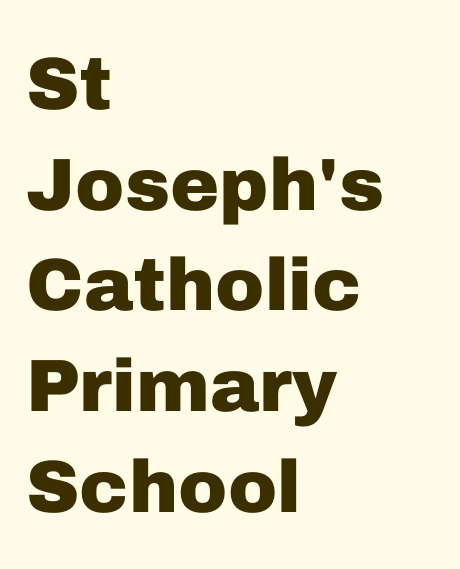
Q: Is the text bold? A: Yes.
Q: Is the text italic (slanted)? A: No, it is upright.
Q: Is the typeface a serif or a sans-serif typeface? A: Sans-serif.
Q: Is the text underlined? A: No.
Q: How is the paragraph aligned? A: Left-aligned.
Q: Is the spacing between letters normal or unusually wide? A: Normal.
Q: Is the spacing between lines tight, normal or loose? A: Normal.
Q: Width (condensed, normal, or wide)? A: Normal.
Q: Stroke contrast? A: Low.
Q: x-height? A: Medium.
Q: Monospaced? A: No.
